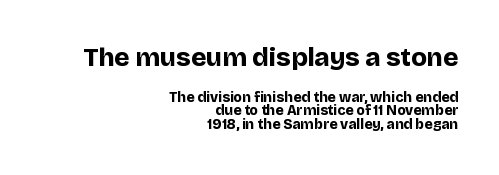
{"italic": "no", "bold": "yes", "underline": "no", "align": "right", "line_spacing": "tight", "line_spacing_ratio": 0.99, "letter_spacing": "normal", "letter_spacing_em": 0.0, "larger_block": "first", "size_ratio": 1.86, "glyph_px": 26}
